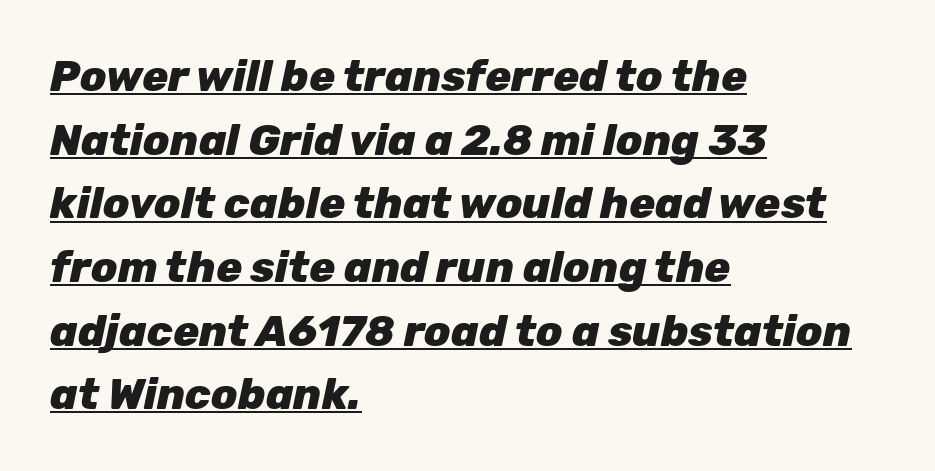
Q: Is the text bold? A: Yes.
Q: Is the text italic (slanted)? A: Yes, it leans right by about 12 degrees.
Q: Is the text underlined? A: Yes.
Q: How is the paragraph aligned? A: Left-aligned.
Q: Is the spacing between letters normal or unusually wide? A: Normal.
Q: Is the spacing between lines tight, normal or loose? A: Normal.
Q: Width (condensed, normal, or wide)? A: Normal.
Q: Stroke contrast? A: Low.
Q: x-height? A: Medium.
Q: Monospaced? A: No.
